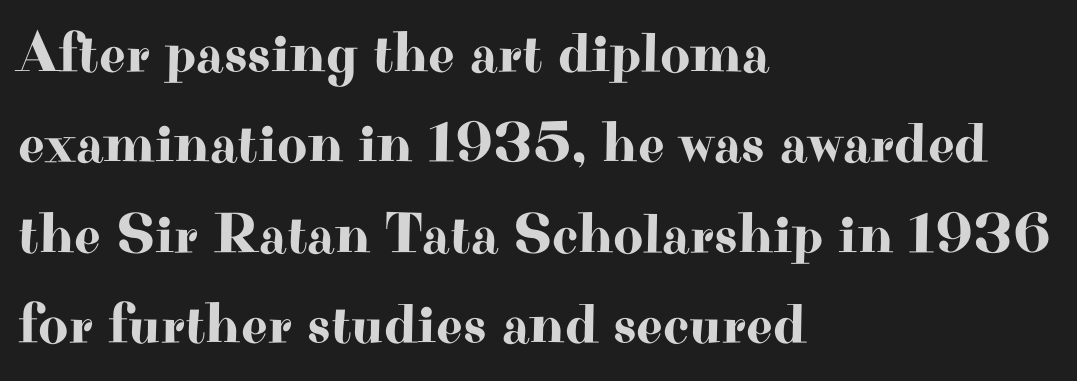
Teacher's note: observe the even left margin — that is flush-left alignment. Varying glyph widths throughout — classic text-font behaviour. The type family on display is of the serif kind. Ascenders rise straight up at ninety degrees. This rendering features lettering with no underline. Notice how descenders clear the ascenders below comfortably — that's standard leading.
